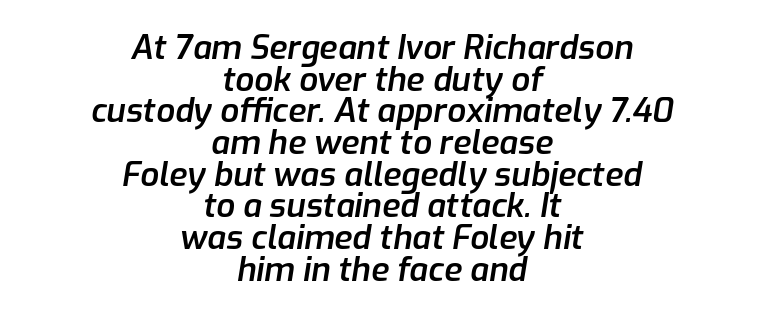
{"italic": "yes", "lean": "right", "slant_degrees": 9, "bold": "semi", "weight": "semibold", "width": "normal", "stroke_contrast": "low", "x_height": "medium", "monospaced": "no", "underline": "no", "align": "center", "line_spacing": "tight", "line_spacing_ratio": 0.96, "letter_spacing": "normal", "letter_spacing_em": 0.0, "glyph_px": 33}
